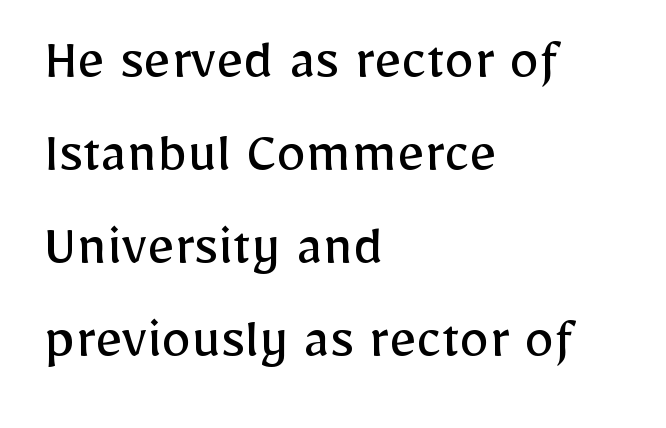
{"serif": "no", "italic": "no", "bold": "no", "weight": "regular", "width": "normal", "stroke_contrast": "low", "x_height": "medium", "monospaced": "no", "underline": "no", "align": "left", "line_spacing": "normal", "line_spacing_ratio": 1.55, "letter_spacing": "normal", "letter_spacing_em": 0.0, "glyph_px": 60}
